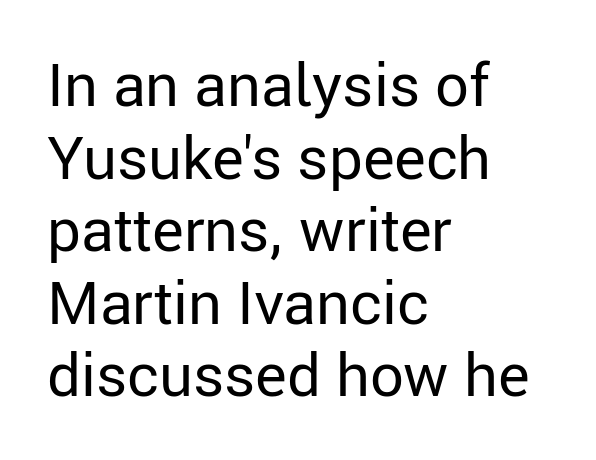
Compared with typical body copy, the letter spacing here is the same. Line starts are locked; line ends wander. The space directly below the letters is spotless. To sum up the face: it is a sans, with no serifs. Do the letters lean? They stand straight. Think standard paragraph weight, or any step lighter than that.
